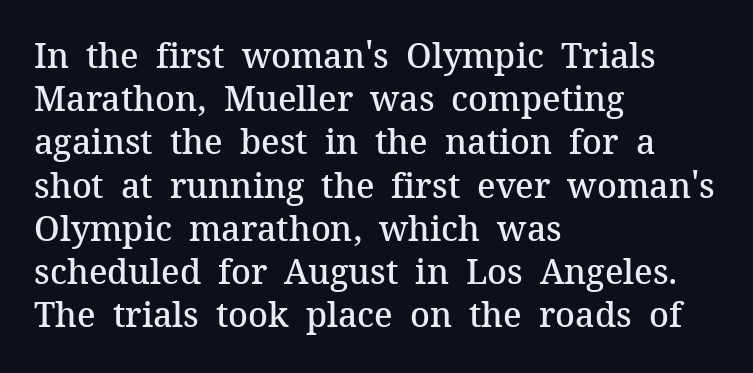
The image shows 34 px semibold serif type, upright; set left-aligned, normal line spacing (1.27x), normal letter spacing, not underlined; medium stroke contrast and a medium x-height.
